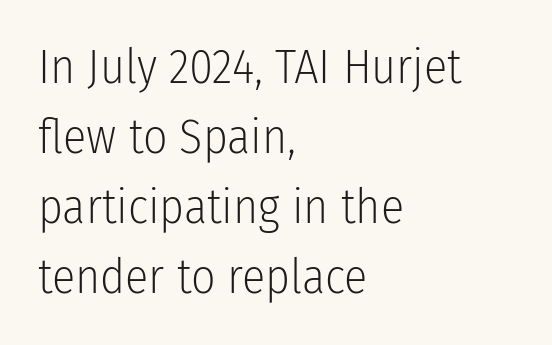
{"serif": "no", "italic": "no", "bold": "no", "weight": "light", "width": "condensed", "stroke_contrast": "low", "x_height": "medium", "monospaced": "no", "underline": "no", "align": "left", "line_spacing": "normal", "line_spacing_ratio": 1.46, "letter_spacing": "normal", "letter_spacing_em": 0.0, "glyph_px": 48}
